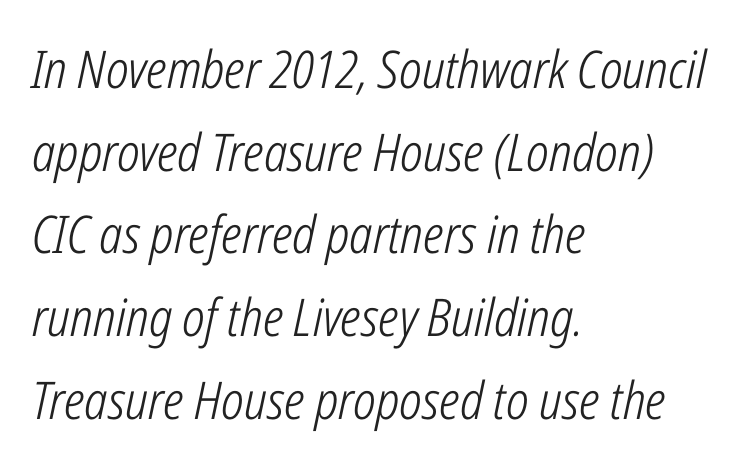
The image shows 52 px light, condensed type, italic (leaning right); set left-aligned, normal line spacing (1.59x), normal letter spacing, not underlined; low stroke contrast and a medium x-height.
